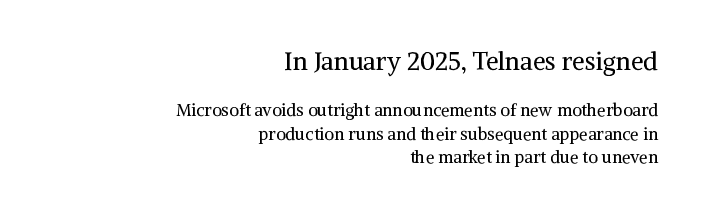
Q: Is the text bold? A: No.
Q: Is the text italic (slanted)? A: No, it is upright.
Q: Is the text underlined? A: No.
Q: How is the paragraph aligned? A: Right-aligned.
Q: Is the spacing between letters normal or unusually wide? A: Normal.
Q: Is the spacing between lines tight, normal or loose? A: Normal.
Q: Which block of text is set in a larger size, the first (top) or the second (bottom)? A: The first (top) one.
